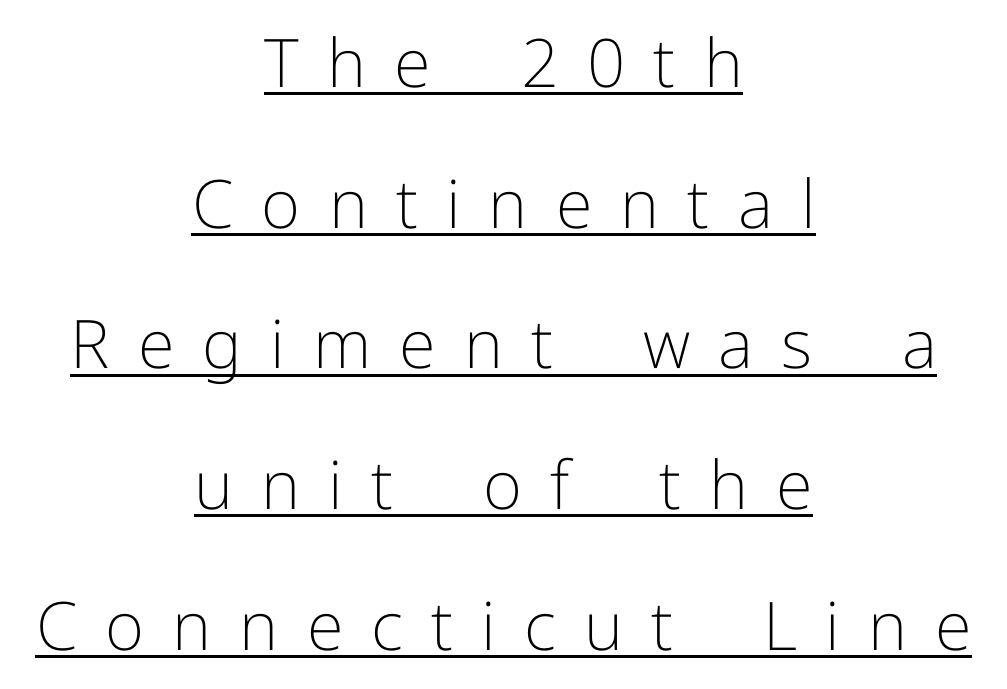
The space between consecutive lines is lavish. Does a line run under the words? Yes, clearly. Stems here are at most as thick as an everyday book face. Reading down the block, each line starts at a different indent, mirrored at its end. There is plenty of visible air inserted between adjacent glyphs.
